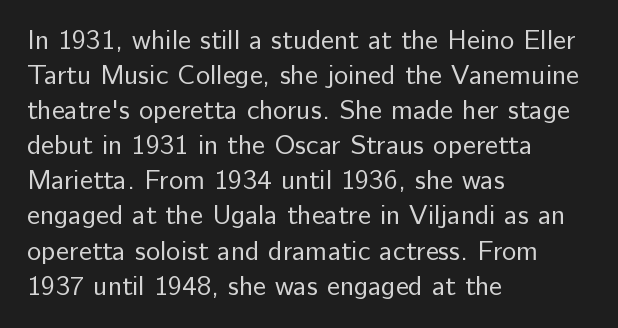
{"italic": "no", "bold": "no", "underline": "no", "align": "left", "line_spacing": "normal", "line_spacing_ratio": 1.3, "letter_spacing": "normal", "letter_spacing_em": 0.0, "glyph_px": 27}
